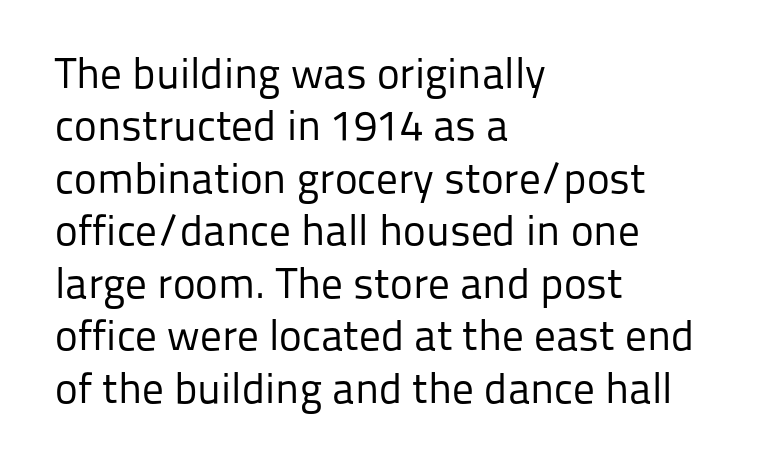
A bare baseline throughout the passage. Varying glyph widths throughout — classic text-font behaviour. This rendering uses left alignment, leaving the right contour irregular. Tracking value appears to be zero — textbook default spacing.
